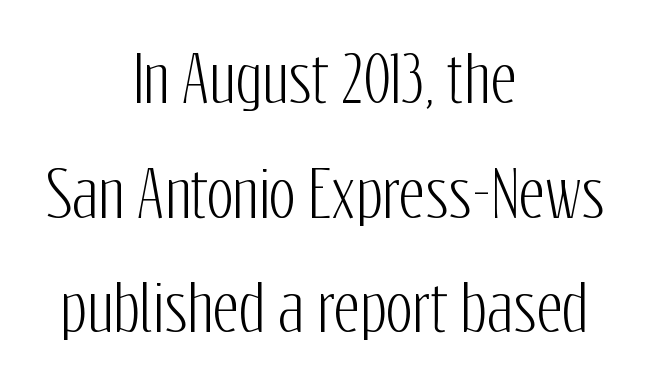
The image shows 63 px condensed sans-serif type, upright; set centered, line spacing 1.82x, normal letter spacing, not underlined; low stroke contrast and a medium x-height.
